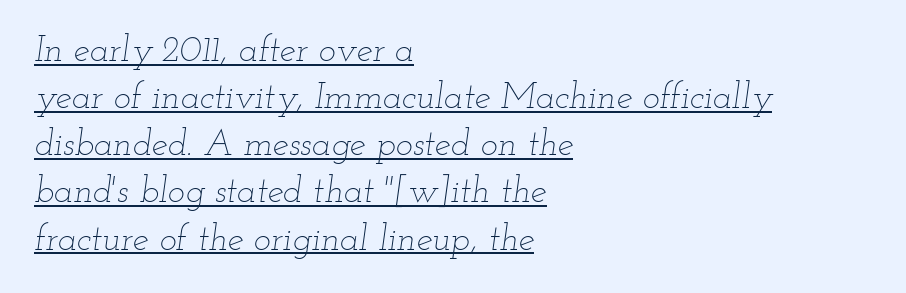
The image shows 36 px thin, wide type, italic (leaning right); set left-aligned, normal line spacing (1.31x), normal letter spacing, underlined; low stroke contrast and a small x-height.
